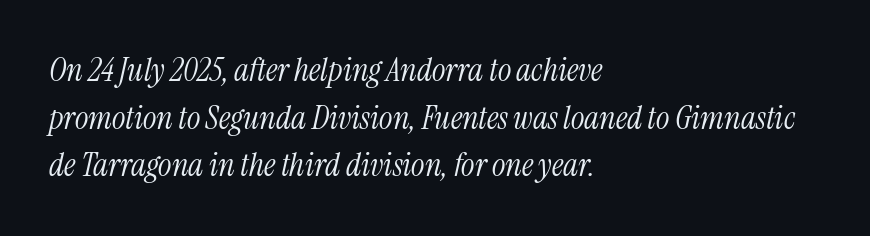
{"serif": "yes", "italic": "yes", "lean": "right", "slant_degrees": 13, "bold": "no", "weight": "light", "width": "condensed", "stroke_contrast": "medium", "x_height": "medium", "monospaced": "no", "underline": "no", "align": "left", "line_spacing": "normal", "line_spacing_ratio": 1.49, "letter_spacing": "normal", "letter_spacing_em": 0.0, "glyph_px": 32}
